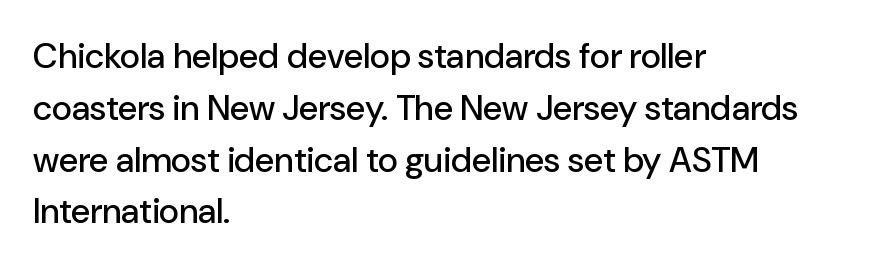
The image shows 35 px sans-serif type, upright; set left-aligned, normal line spacing (1.48x), normal letter spacing, not underlined; low stroke contrast and a medium x-height.
